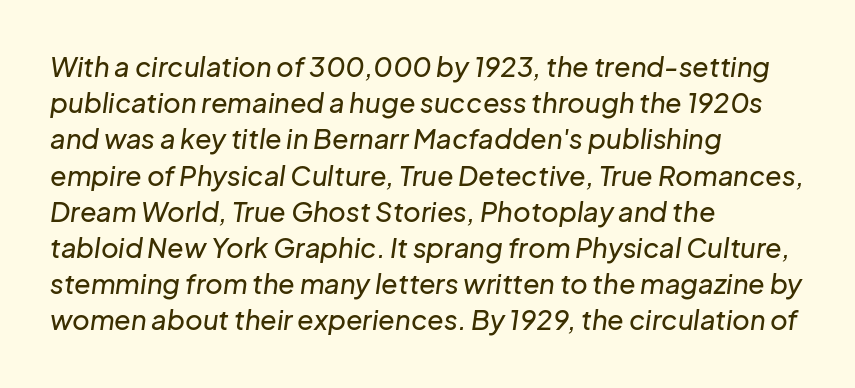
Regarding leading, the lines here are spaced in the standard way. Compared with ordinary roman type, these characters are visibly tilted. The strip under each line holds only bare page. No extra tracking has been applied to these lines. The rag falls on the right side of this text block.
